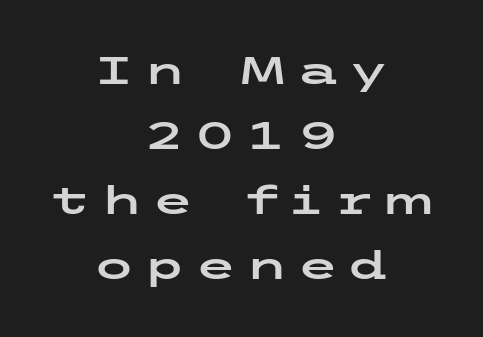
The image shows 38 px wide sans-serif type, upright; set centered, line spacing 1.71x, unusually wide letter spacing (+0.24 em), not underlined; low stroke contrast and a medium x-height.
